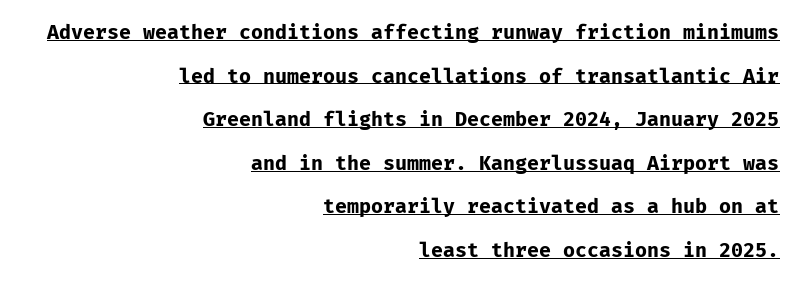
The image shows 20 px bold type, upright; set right-aligned, loose line spacing (2.18x), normal letter spacing, underlined.
